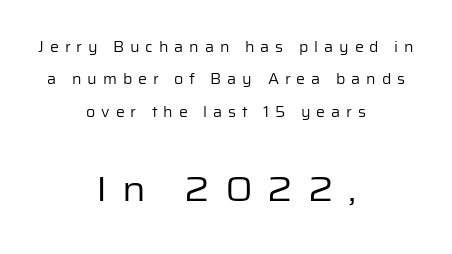
{"serif": "no", "italic": "no", "bold": "no", "weight": "regular", "width": "normal", "stroke_contrast": "low", "x_height": "medium", "monospaced": "no", "underline": "no", "align": "center", "line_spacing": "loose", "line_spacing_ratio": 2.32, "letter_spacing": "wide", "letter_spacing_em": 0.42, "larger_block": "second", "size_ratio": 2.5, "glyph_px": 35}
